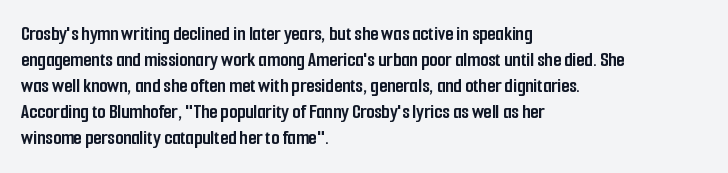
{"italic": "no", "bold": "yes", "underline": "no", "align": "left", "line_spacing_ratio": 1.24, "letter_spacing": "normal", "letter_spacing_em": 0.0, "glyph_px": 21}
